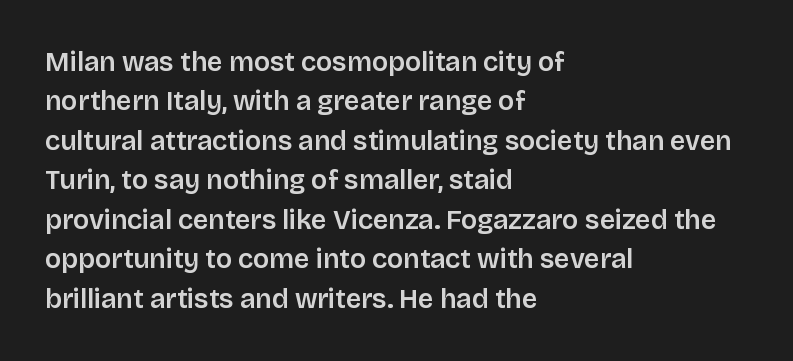
{"italic": "no", "underline": "no", "align": "left", "line_spacing": "normal", "line_spacing_ratio": 1.46, "letter_spacing": "normal", "letter_spacing_em": 0.0, "glyph_px": 27}
